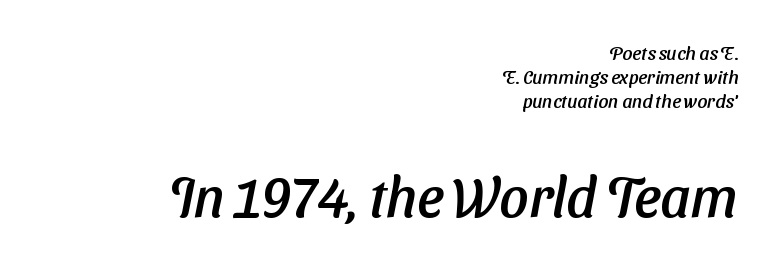
{"serif": "no", "width": "normal", "stroke_contrast": "low", "x_height": "medium", "monospaced": "no", "underline": "no", "align": "right", "line_spacing": "normal", "line_spacing_ratio": 1.27, "letter_spacing": "normal", "letter_spacing_em": 0.0, "larger_block": "second", "size_ratio": 3.0, "glyph_px": 57}
